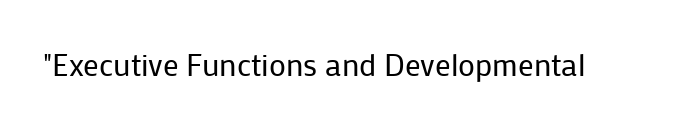
Q: Is the text bold? A: No.
Q: Is the text italic (slanted)? A: No, it is upright.
Q: Is the typeface a serif or a sans-serif typeface? A: Sans-serif.
Q: Is the text underlined? A: No.
Q: Is the spacing between letters normal or unusually wide? A: Normal.
Q: Width (condensed, normal, or wide)? A: Normal.
Q: Stroke contrast? A: Low.
Q: x-height? A: Medium.
Q: Monospaced? A: No.
